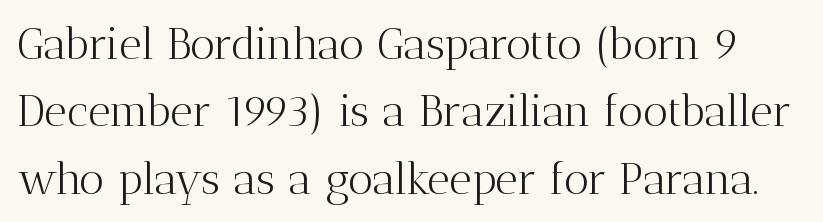
No chunkiness to these letters — they're not bold. Check under the words: just untouched page. Note the varied advance widths — an 'i' is clearly narrower than an 'm'. What kind of face is this? One with serifs.
